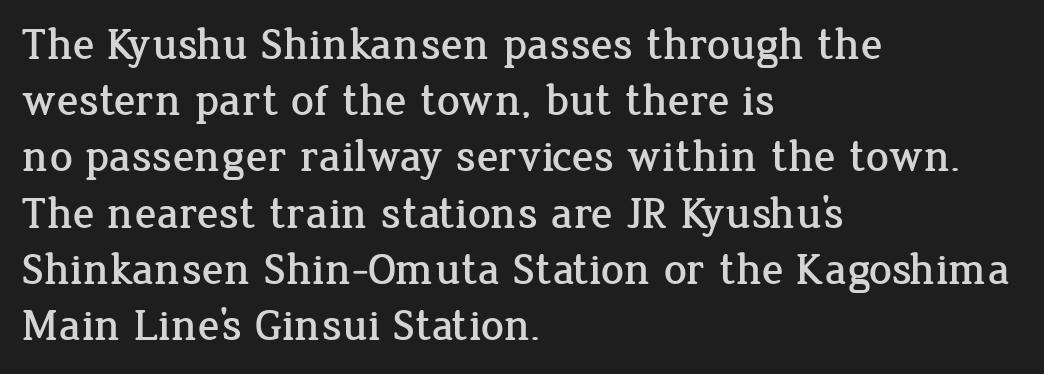
{"serif": "yes", "italic": "no", "width": "normal", "stroke_contrast": "low", "x_height": "medium", "monospaced": "no", "underline": "no", "align": "left", "line_spacing": "normal", "line_spacing_ratio": 1.25, "letter_spacing": "normal", "letter_spacing_em": 0.0, "glyph_px": 45}
